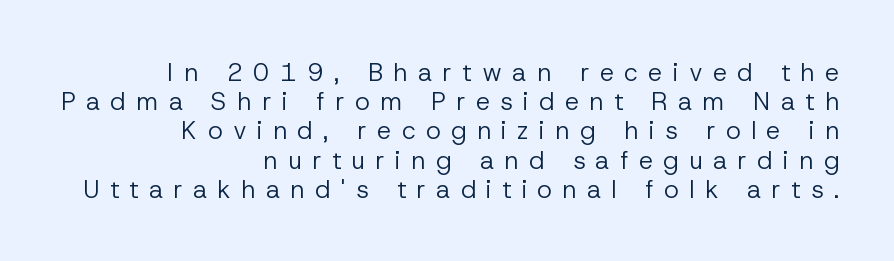
Is the stroke heavy? The answer is a plain regular-or-lighter. Spacing between characters has been opened up far beyond the box default. The specimen reads as upright at a glance. The lines in this sample share a right terminus and differ only in where they begin. Clear beneath every line of the passage.
